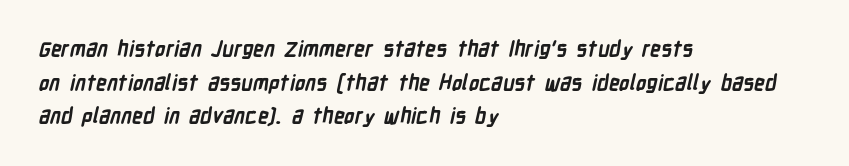
{"bold": "yes", "underline": "no", "align": "left", "line_spacing": "normal", "line_spacing_ratio": 1.6, "letter_spacing": "normal", "letter_spacing_em": 0.0, "glyph_px": 21}
